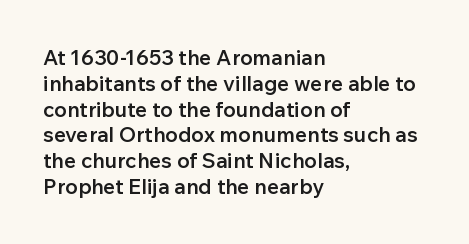
{"italic": "no", "bold": "semi", "underline": "no", "align": "left", "line_spacing_ratio": 1.23, "letter_spacing": "normal", "letter_spacing_em": 0.0, "glyph_px": 21}
